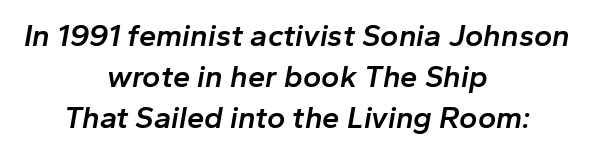
The image shows 31 px semibold type, italic (leaning right); set centered, normal line spacing (1.32x), normal letter spacing, not underlined; low stroke contrast and a medium x-height.
